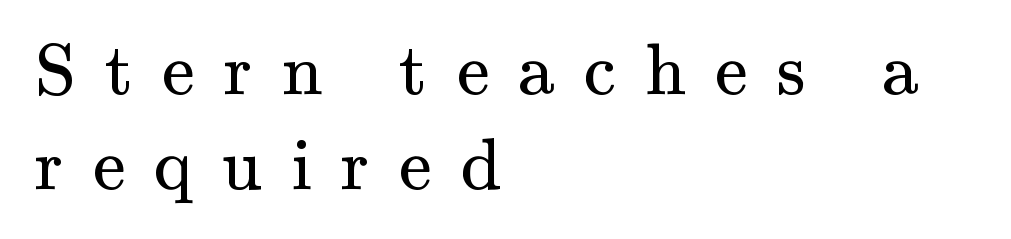
Q: Is the text bold? A: No.
Q: Is the text italic (slanted)? A: No, it is upright.
Q: Is the typeface a serif or a sans-serif typeface? A: Serif.
Q: Is the text underlined? A: No.
Q: How is the paragraph aligned? A: Left-aligned.
Q: Is the spacing between letters normal or unusually wide? A: Unusually wide.
Q: Is the spacing between lines tight, normal or loose? A: Normal.
Q: Width (condensed, normal, or wide)? A: Normal.
Q: Stroke contrast? A: Medium.
Q: x-height? A: Small.
Q: Monospaced? A: No.
